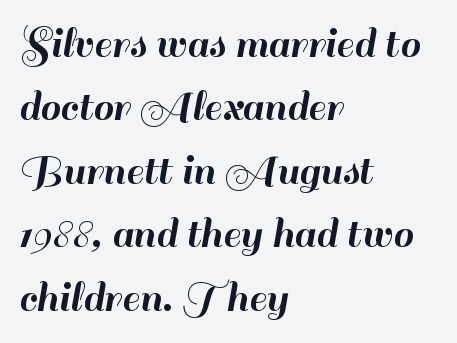
{"serif": "no", "width": "normal", "stroke_contrast": "high", "x_height": "small", "monospaced": "no", "underline": "no", "align": "left", "line_spacing": "normal", "line_spacing_ratio": 1.41, "letter_spacing": "normal", "letter_spacing_em": 0.0, "glyph_px": 45}
